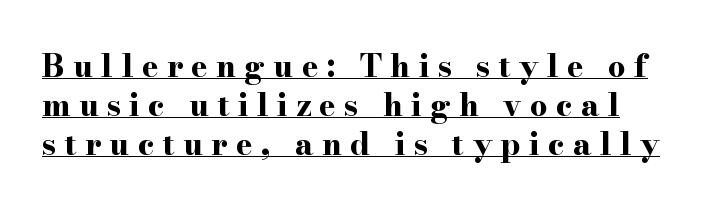
Q: Is the text bold? A: Yes.
Q: Is the text italic (slanted)? A: No, it is upright.
Q: Is the typeface a serif or a sans-serif typeface? A: Serif.
Q: Is the text underlined? A: Yes.
Q: Is the spacing between letters normal or unusually wide? A: Unusually wide.
Q: Is the spacing between lines tight, normal or loose? A: Normal.
Q: Width (condensed, normal, or wide)? A: Wide.
Q: Stroke contrast? A: High.
Q: x-height? A: Small.
Q: Monospaced? A: No.
